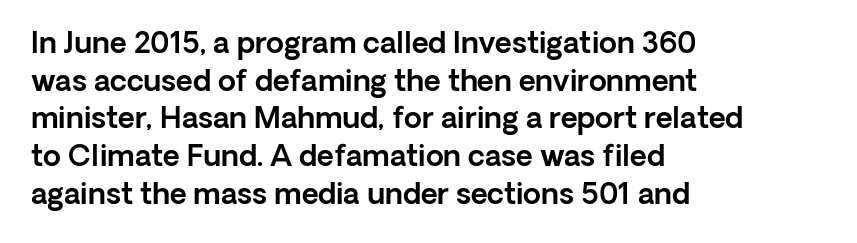
Vertical strokes here are truly vertical. Is the letter spacing exaggerated? No — it looks like the ordinary default. Check under the words: just untouched page. These lines stack with their left ends in a neat column. The passage shown is typed in a proportional face where columns would drift. These lines are composed in type without serifs.
